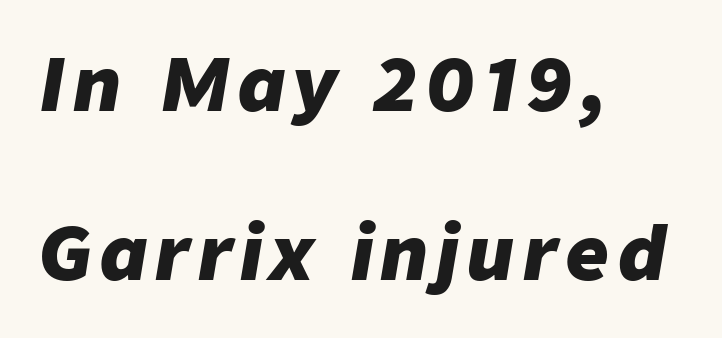
{"italic": "yes", "lean": "right", "slant_degrees": 9, "bold": "yes", "weight": "heavy", "width": "normal", "stroke_contrast": "low", "x_height": "medium", "monospaced": "no", "underline": "no", "align": "left", "line_spacing": "loose", "line_spacing_ratio": 2.29, "glyph_px": 74}
